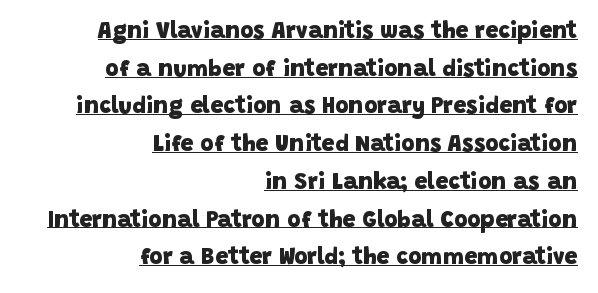
{"bold": "yes", "underline": "yes", "align": "right", "line_spacing": "normal", "line_spacing_ratio": 1.64, "letter_spacing": "normal", "letter_spacing_em": 0.0, "glyph_px": 23}
